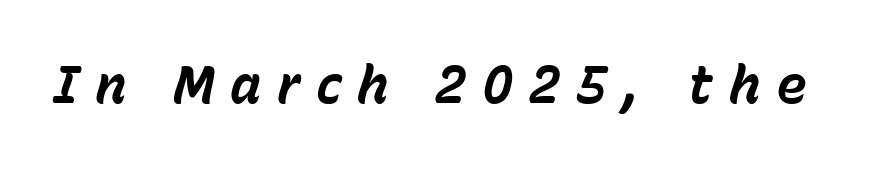
{"italic": "yes", "lean": "right", "slant_degrees": 15, "bold": "yes", "weight": "bold", "width": "normal", "stroke_contrast": "low", "x_height": "medium", "monospaced": "no", "underline": "no", "letter_spacing": "wide", "letter_spacing_em": 0.3, "glyph_px": 52}
